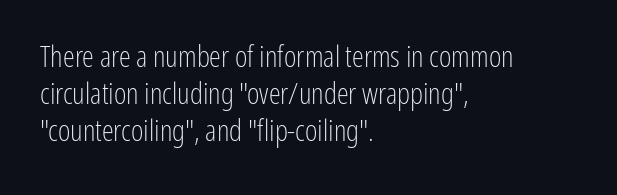
{"serif": "no", "italic": "no", "bold": "no", "weight": "light", "width": "condensed", "stroke_contrast": "low", "x_height": "medium", "monospaced": "no", "underline": "no", "align": "left", "line_spacing_ratio": 1.24, "letter_spacing": "normal", "letter_spacing_em": 0.0, "glyph_px": 30}
